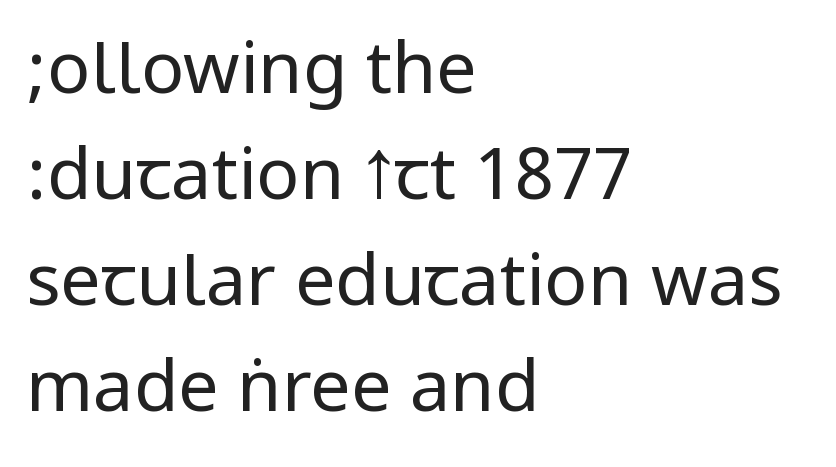
The image shows 72 px regular-weight, condensed sans-serif type, upright; set left-aligned, normal line spacing (1.47x), normal letter spacing, not underlined; low stroke contrast.
